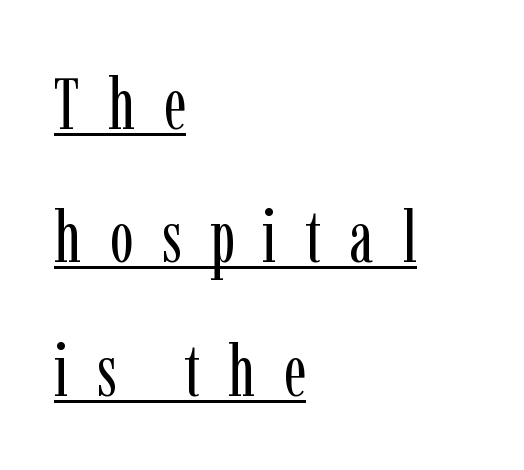
The letters look calm and open, with moderate or lighter stems. The rendering inserts visible extra space after every character. If you drew a ruler down the left edge, every line would touch it. The lettering stays uniformly vertical, giving the passage a roman look.
